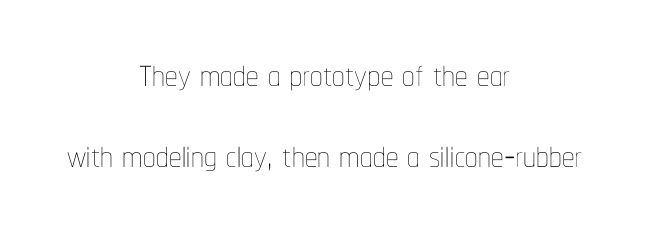
The image shows 50 px thin, condensed type, upright; set centered, normal line spacing (1.63x), normal letter spacing, not underlined; low stroke contrast and a medium x-height.
